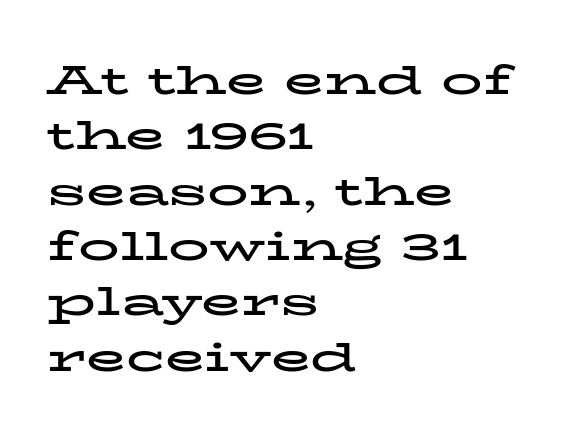
Q: Is the text bold? A: Yes.
Q: Is the text italic (slanted)? A: No, it is upright.
Q: Is the typeface a serif or a sans-serif typeface? A: Serif.
Q: Is the text underlined? A: No.
Q: How is the paragraph aligned? A: Left-aligned.
Q: Is the spacing between letters normal or unusually wide? A: Normal.
Q: Is the spacing between lines tight, normal or loose? A: Normal.
Q: Width (condensed, normal, or wide)? A: Wide.
Q: Stroke contrast? A: Low.
Q: x-height? A: Medium.
Q: Monospaced? A: No.
